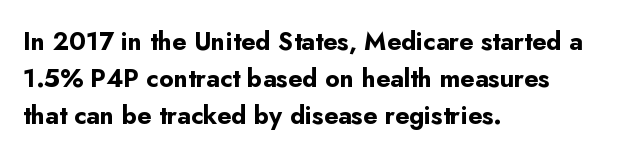
{"italic": "no", "bold": "yes", "underline": "no", "align": "left", "line_spacing": "normal", "line_spacing_ratio": 1.48, "letter_spacing": "normal", "letter_spacing_em": 0.0, "glyph_px": 25}
